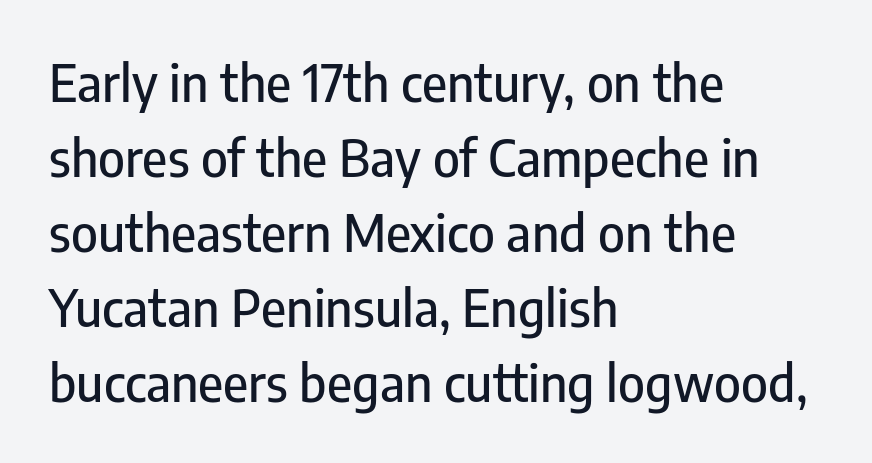
The image shows 51 px condensed sans-serif type, upright; set left-aligned, normal line spacing (1.47x), normal letter spacing, not underlined; low stroke contrast and a medium x-height.
